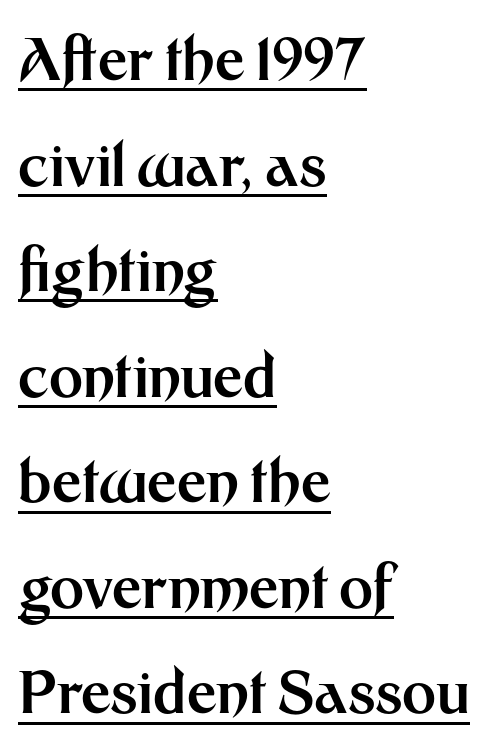
{"serif": "no", "italic": "no", "bold": "yes", "weight": "bold", "width": "normal", "stroke_contrast": "medium", "x_height": "medium", "monospaced": "no", "underline": "yes", "align": "left", "line_spacing_ratio": 1.82, "letter_spacing": "normal", "letter_spacing_em": 0.0, "glyph_px": 58}
